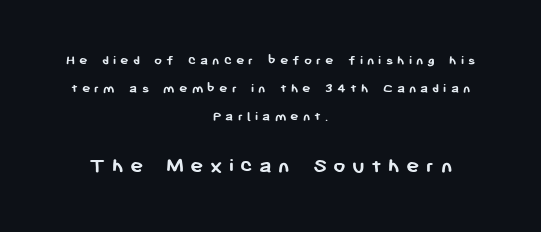
Q: Is the text bold? A: Yes.
Q: Is the text italic (slanted)? A: No, it is upright.
Q: Is the text underlined? A: No.
Q: How is the paragraph aligned? A: Centered.
Q: Is the spacing between letters normal or unusually wide? A: Unusually wide.
Q: Is the spacing between lines tight, normal or loose? A: Loose.
Q: Which block of text is set in a larger size, the first (top) or the second (bottom)? A: The second (bottom) one.
